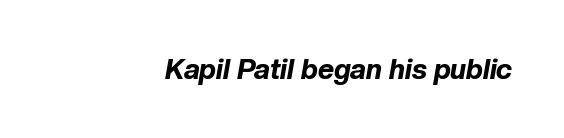
The image shows 28 px bold type, italic (leaning right); set normal letter spacing, not underlined; low stroke contrast and a medium x-height.
